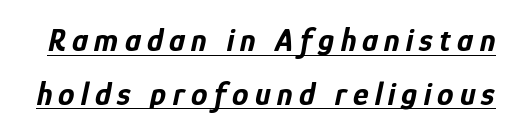
The image shows 33 px bold, condensed type, italic (leaning right); set normal line spacing (1.63x), underlined; low stroke contrast and a medium x-height.
